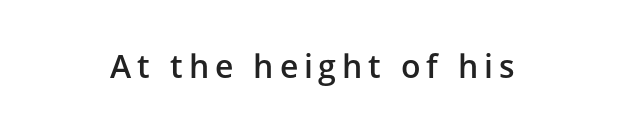
When letters stand straight like this, we call the style roman or upright. The rendering uses natural spacing where letterforms have individual widths. A sans-serif font was chosen for this passage. Stroke thickness is moderately raised; the sample reads as semibold. Nobody drew a line under any word here.
